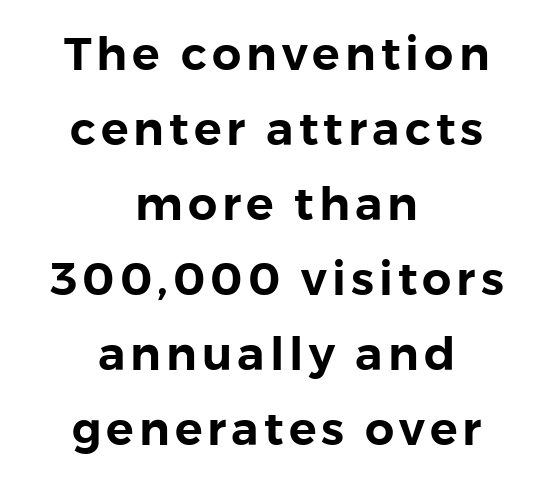
The letters stand upright; this is a roman face. Does the copy run flush right? No — it is centered line by line. The passage shown is typed in a proportional face where columns would drift. Interline gaps are of average width in this sample.
